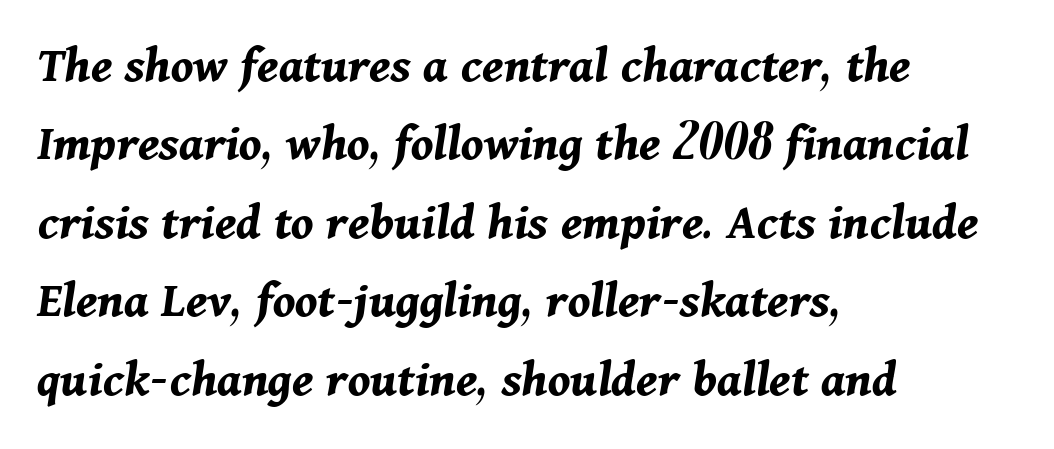
{"italic": "yes", "lean": "right", "slant_degrees": 11, "bold": "yes", "weight": "bold", "width": "normal", "stroke_contrast": "medium", "x_height": "medium", "monospaced": "no", "underline": "no", "align": "left", "line_spacing": "normal", "line_spacing_ratio": 1.48, "letter_spacing": "normal", "letter_spacing_em": 0.0, "glyph_px": 53}
